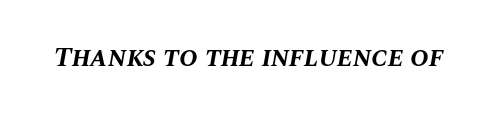
Chunky letters — that's bold for sure. The string is rendered with underlining switched off. Tracking value appears to be zero — textbook default spacing. These lines are rendered in a variable-pitch font. The axis of the letterforms is tilted away from vertical.
